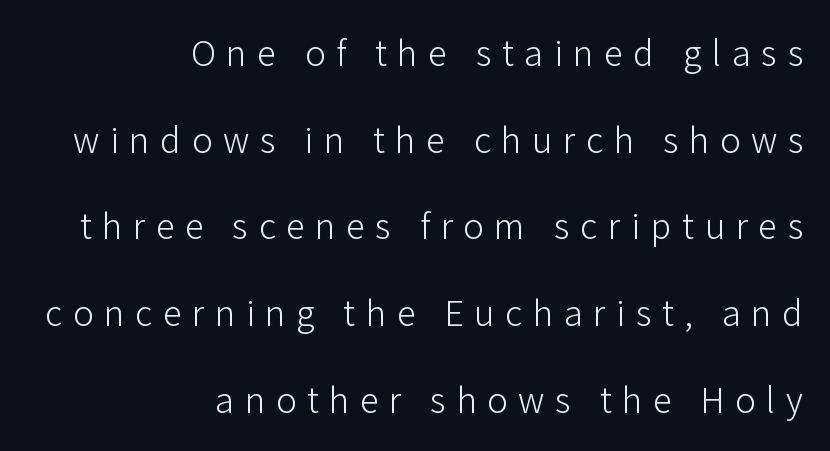
Heaviness? Minimal to ordinary, like unemphasized prose. If you drew a ruler down the right edge, every line would touch it. The font family rendered here belongs to the sans-serif group. In terms of leading, this rendering errs on the spacious side. Short note: letters widely spaced.
